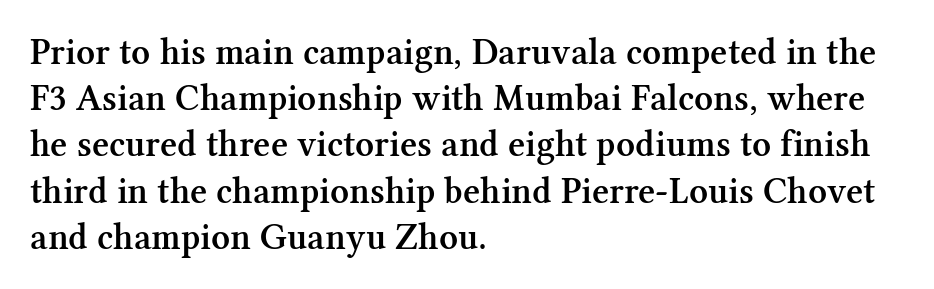
The image shows 37 px semibold serif type, upright; set left-aligned, normal line spacing (1.25x), normal letter spacing, not underlined; medium stroke contrast and a medium x-height.
